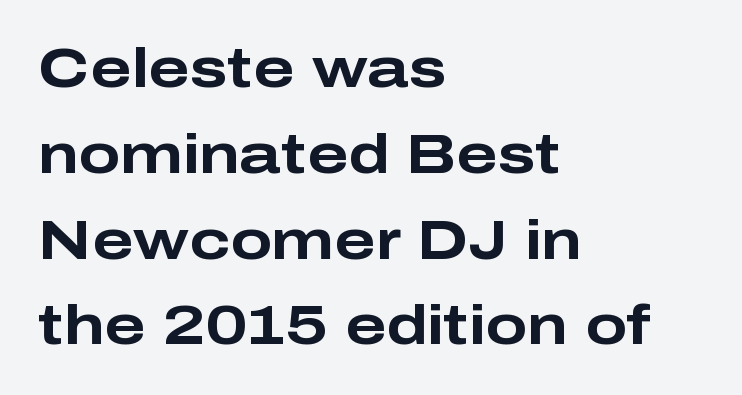
The image shows 55 px bold, wide sans-serif type, upright; set left-aligned, normal line spacing (1.56x), normal letter spacing, not underlined; low stroke contrast and a medium x-height.
